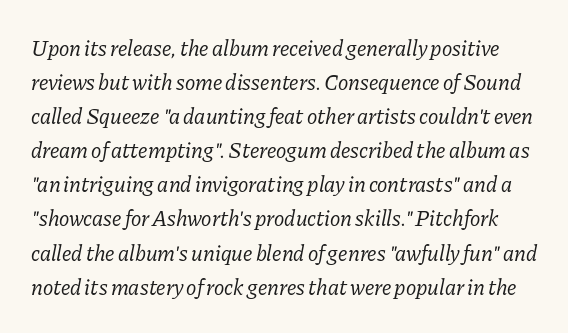
Descender tails drop into unmarked territory. Stroke thickness stays within the range of a standard reading face or lighter. There's an unmistakable incline to the writing here. What's the leading like? Ordinary, nothing unusual. Nobody touched the tracking dial on this one.
